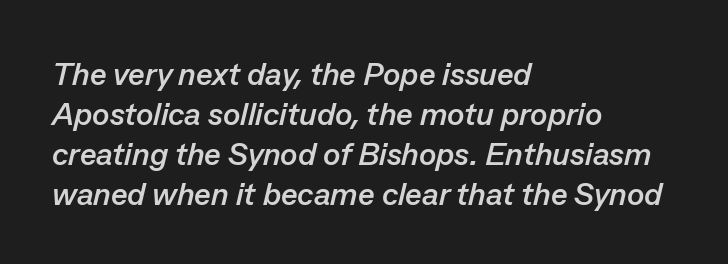
The image shows 32 px semibold type, italic (leaning right); set left-aligned, normal line spacing (1.25x), normal letter spacing, not underlined; low stroke contrast and a medium x-height.
